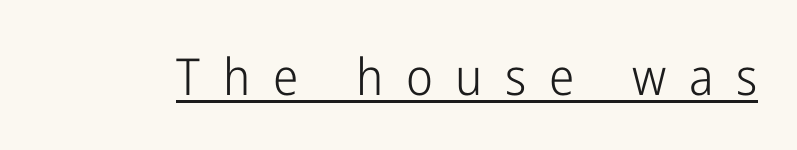
Q: Is the text bold? A: No.
Q: Is the text italic (slanted)? A: No, it is upright.
Q: Is the typeface a serif or a sans-serif typeface? A: Sans-serif.
Q: Is the text underlined? A: Yes.
Q: Is the spacing between letters normal or unusually wide? A: Unusually wide.
Q: Width (condensed, normal, or wide)? A: Condensed.
Q: Stroke contrast? A: Low.
Q: x-height? A: Medium.
Q: Monospaced? A: No.
